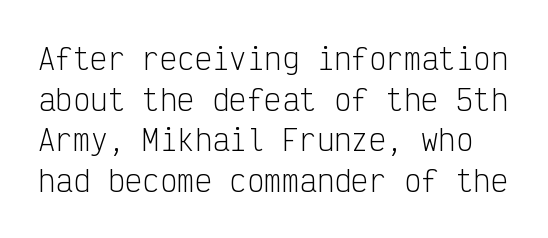
{"serif": "no", "italic": "no", "bold": "no", "weight": "light", "width": "condensed", "stroke_contrast": "low", "x_height": "medium", "monospaced": "yes", "underline": "no", "line_spacing": "normal", "line_spacing_ratio": 1.4, "letter_spacing": "normal", "letter_spacing_em": 0.0, "glyph_px": 29}
